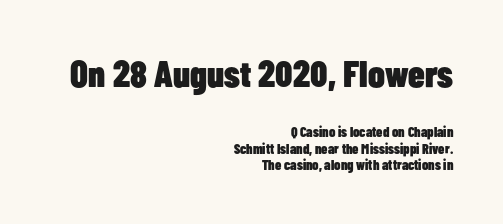
A sans-serif font was chosen for this passage. Of the two passages, the one on top uses the larger point size. All the whitespace from short lines collects on the left. There is no visible air inserted between adjacent glyphs. Does the weight exceed regular? Yes, all the way to bold.
